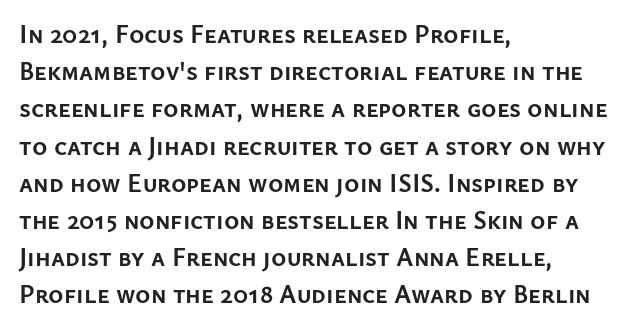
Q: Is the text bold? A: Yes.
Q: Is the text italic (slanted)? A: No, it is upright.
Q: Is the text underlined? A: No.
Q: How is the paragraph aligned? A: Left-aligned.
Q: Is the spacing between letters normal or unusually wide? A: Normal.
Q: Is the spacing between lines tight, normal or loose? A: Normal.
